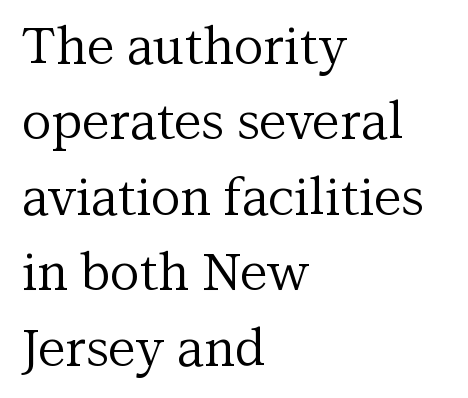
{"serif": "yes", "italic": "no", "bold": "no", "weight": "regular", "width": "normal", "stroke_contrast": "medium", "x_height": "medium", "monospaced": "no", "underline": "no", "align": "left", "line_spacing": "normal", "line_spacing_ratio": 1.48, "letter_spacing": "normal", "letter_spacing_em": 0.0, "glyph_px": 51}
